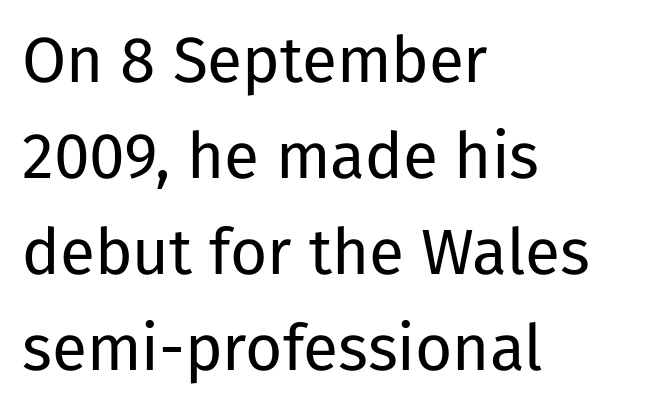
The typesetter chose a ragged-right arrangement here. Spacing verdict: proportional, widths tailored to each character. Font category for this specimen: sans-serif. Whoever set this chose a conventional vertical rhythm. Nothing unusual about the tracking: characters are spaced as the font intends.
